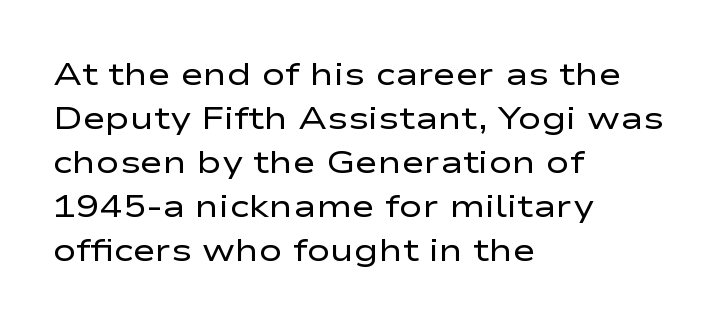
{"serif": "no", "italic": "no", "bold": "no", "weight": "regular", "width": "wide", "stroke_contrast": "low", "x_height": "medium", "monospaced": "no", "underline": "no", "align": "left", "line_spacing": "normal", "line_spacing_ratio": 1.42, "letter_spacing": "normal", "letter_spacing_em": 0.0, "glyph_px": 31}
